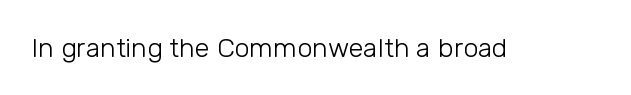
The image shows 27 px text type, upright; set normal letter spacing, not underlined.
